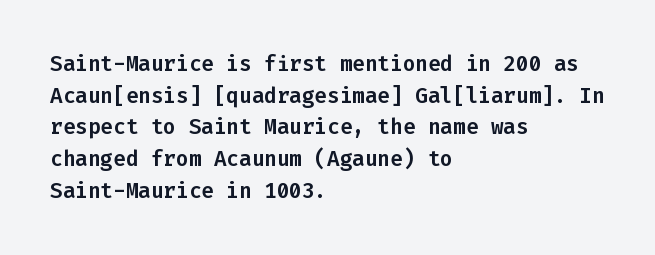
The image shows 21 px text type, upright; set left-aligned, normal line spacing (1.51x), normal letter spacing, not underlined.
